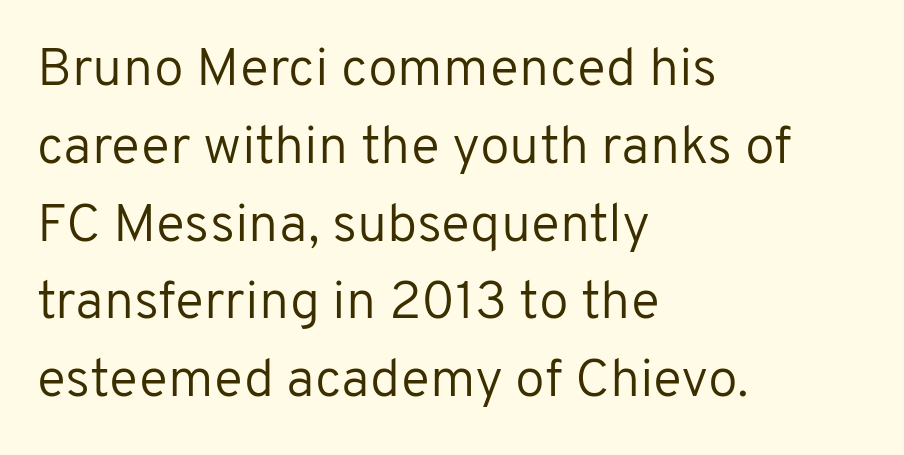
Q: Is the text bold? A: No.
Q: Is the text italic (slanted)? A: No, it is upright.
Q: Is the typeface a serif or a sans-serif typeface? A: Sans-serif.
Q: Is the text underlined? A: No.
Q: How is the paragraph aligned? A: Left-aligned.
Q: Is the spacing between letters normal or unusually wide? A: Normal.
Q: Is the spacing between lines tight, normal or loose? A: Normal.
Q: Width (condensed, normal, or wide)? A: Normal.
Q: Stroke contrast? A: Low.
Q: x-height? A: Medium.
Q: Monospaced? A: No.
